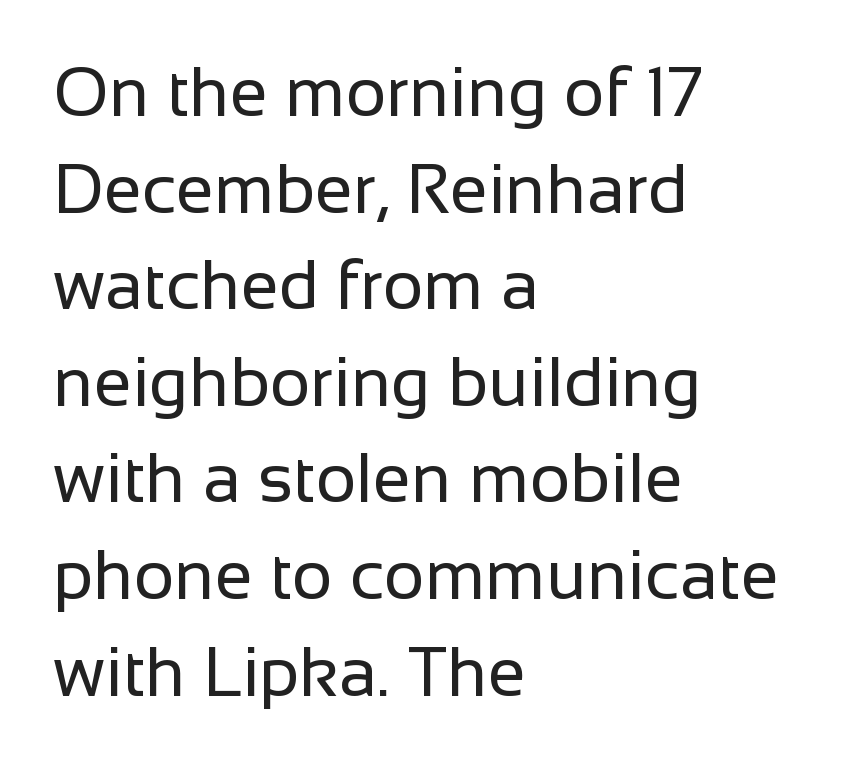
Q: Is the text bold? A: No.
Q: Is the text italic (slanted)? A: No, it is upright.
Q: Is the typeface a serif or a sans-serif typeface? A: Sans-serif.
Q: Is the text underlined? A: No.
Q: How is the paragraph aligned? A: Left-aligned.
Q: Is the spacing between letters normal or unusually wide? A: Normal.
Q: Is the spacing between lines tight, normal or loose? A: Normal.
Q: Width (condensed, normal, or wide)? A: Normal.
Q: Stroke contrast? A: Low.
Q: x-height? A: Medium.
Q: Monospaced? A: No.
